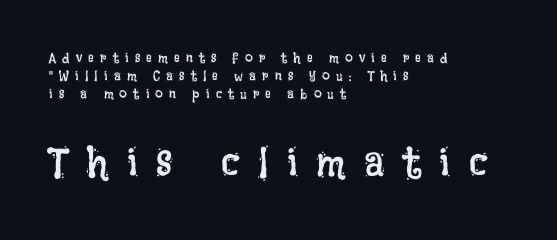
{"italic": "no", "bold": "no", "weight": "regular", "width": "condensed", "stroke_contrast": "low", "x_height": "large", "monospaced": "no", "underline": "no", "align": "left", "line_spacing": "normal", "line_spacing_ratio": 1.27, "letter_spacing": "wide", "letter_spacing_em": 0.44, "larger_block": "second", "size_ratio": 3.0, "glyph_px": 42}
